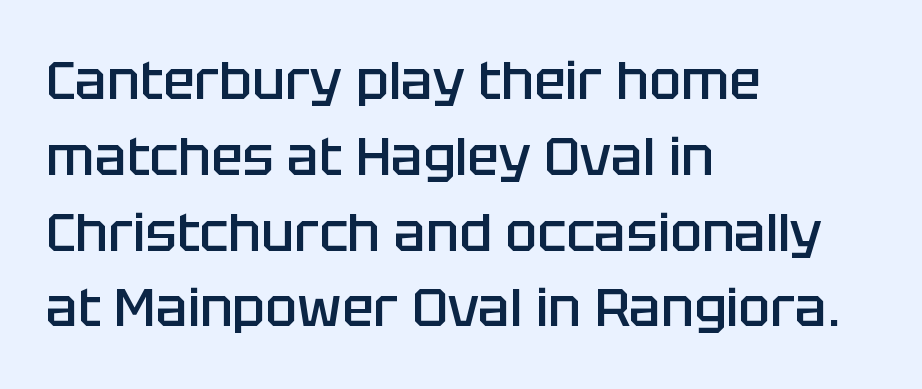
The image shows 53 px semibold sans-serif type, upright; set left-aligned, normal line spacing (1.43x), normal letter spacing, not underlined; low stroke contrast and a large x-height.
